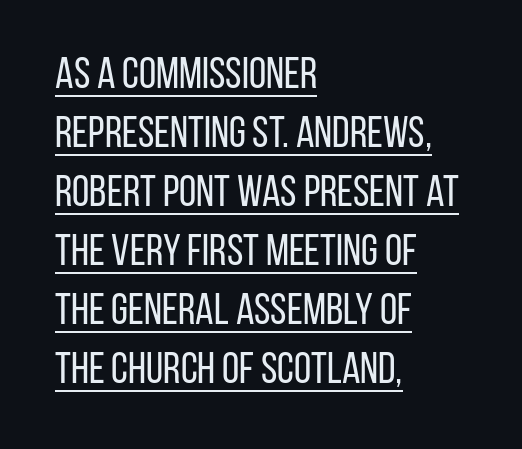
{"serif": "no", "italic": "no", "bold": "no", "weight": "regular", "width": "condensed", "stroke_contrast": "low", "x_height": "large", "monospaced": "no", "underline": "yes", "align": "left", "line_spacing": "normal", "line_spacing_ratio": 1.34, "letter_spacing": "normal", "letter_spacing_em": 0.0, "glyph_px": 44}
